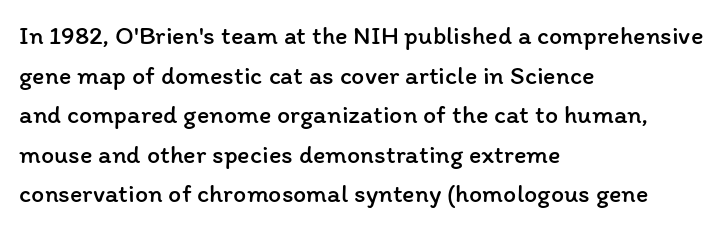
The block of text has a typical density, with ordinary space between rows. The line texture is even and compact thanks to regular tracking. Nothing heavy about these letters — not bold at all. Which margin do the lines hug? The left one — the right edge is uneven.
